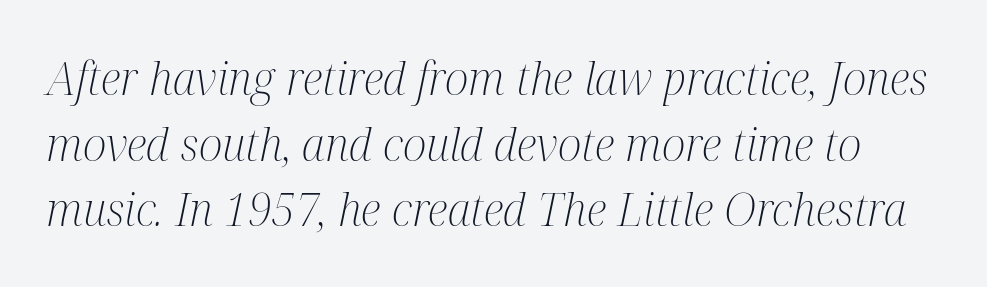
The image shows 45 px light, condensed serif type, italic (leaning right); set normal line spacing (1.46x), normal letter spacing, not underlined; medium stroke contrast and a medium x-height.
